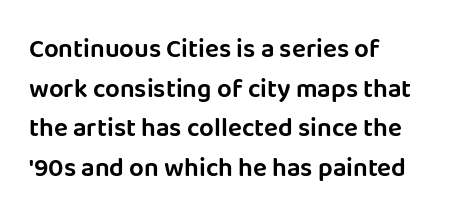
The image shows 26 px text type, upright; set left-aligned, normal line spacing (1.52x), normal letter spacing, not underlined.
